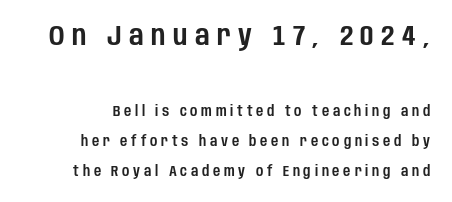
Unmarked baselines from the first word to the last. Students, observe: this is what heavily led, spacious text looks like. The letters advance in unequal steps, a hallmark of proportional type. The horizontal fit of the characters is loose and conspicuously gappy. Regarding serifs, this sample does without them.
